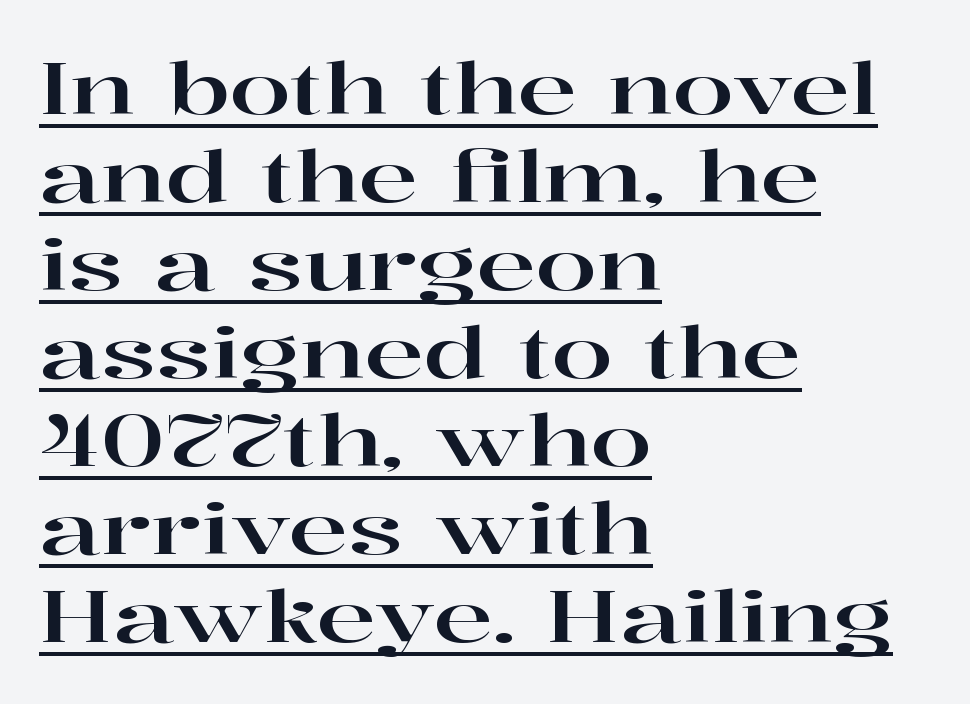
{"serif": "yes", "italic": "no", "width": "wide", "stroke_contrast": "high", "x_height": "medium", "monospaced": "no", "underline": "yes", "align": "left", "line_spacing_ratio": 1.24, "letter_spacing": "normal", "letter_spacing_em": 0.0, "glyph_px": 71}
